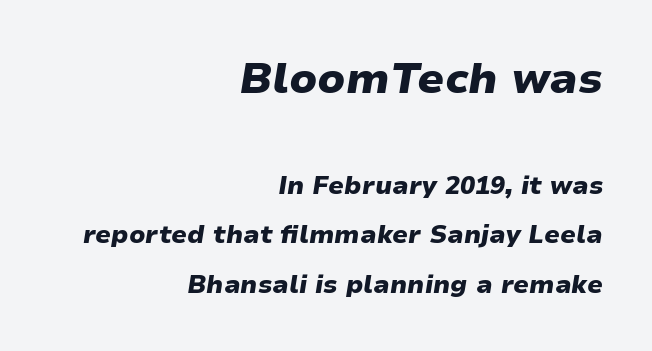
Q: Is the text bold? A: Yes.
Q: Is the text italic (slanted)? A: Yes, it leans right by about 9 degrees.
Q: Is the text underlined? A: No.
Q: How is the paragraph aligned? A: Right-aligned.
Q: Is the spacing between letters normal or unusually wide? A: Normal.
Q: Is the spacing between lines tight, normal or loose? A: Loose.
Q: Which block of text is set in a larger size, the first (top) or the second (bottom)? A: The first (top) one.
Q: Width (condensed, normal, or wide)? A: Wide.
Q: Stroke contrast? A: Low.
Q: x-height? A: Medium.
Q: Monospaced? A: No.
